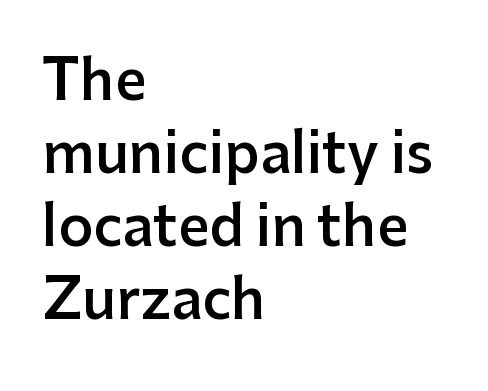
{"serif": "no", "italic": "no", "bold": "semi", "weight": "semibold", "width": "normal", "stroke_contrast": "low", "x_height": "medium", "monospaced": "no", "underline": "no", "align": "left", "line_spacing": "normal", "line_spacing_ratio": 1.33, "letter_spacing": "normal", "letter_spacing_em": 0.0, "glyph_px": 55}
